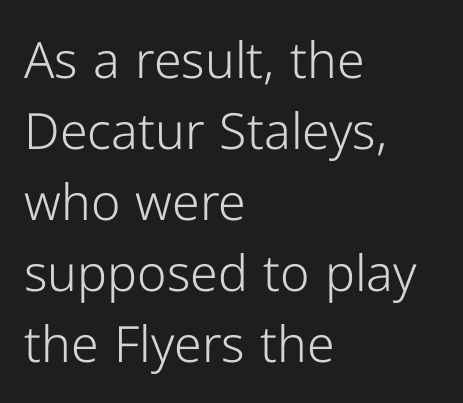
{"serif": "no", "italic": "no", "bold": "no", "weight": "light", "width": "normal", "stroke_contrast": "low", "x_height": "medium", "monospaced": "no", "underline": "no", "align": "left", "line_spacing": "normal", "line_spacing_ratio": 1.42, "letter_spacing": "normal", "letter_spacing_em": 0.0, "glyph_px": 50}
